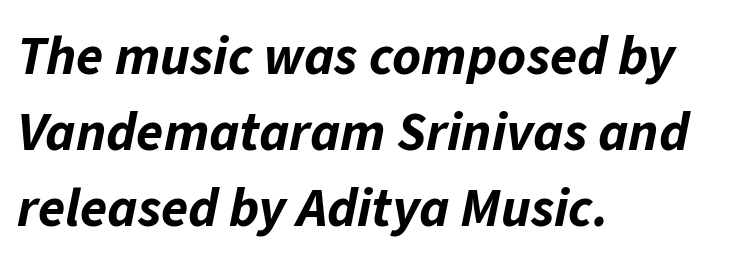
The passage shown is typed in a proportional face where columns would drift. Italic? Definitely — the glyphs are oblique. Left-aligned paragraph, ragged on the right. Leading: standard.
